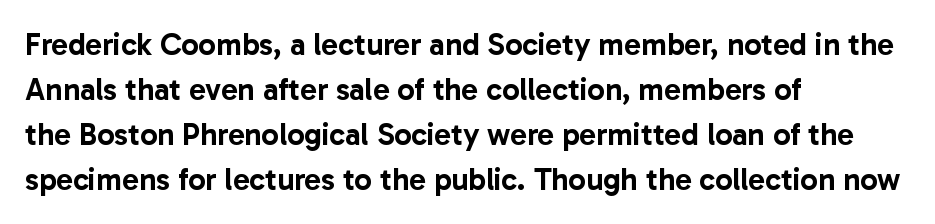
{"serif": "no", "italic": "no", "width": "normal", "stroke_contrast": "low", "x_height": "medium", "monospaced": "no", "underline": "no", "align": "left", "line_spacing": "normal", "line_spacing_ratio": 1.45, "letter_spacing": "normal", "letter_spacing_em": 0.0, "glyph_px": 31}
